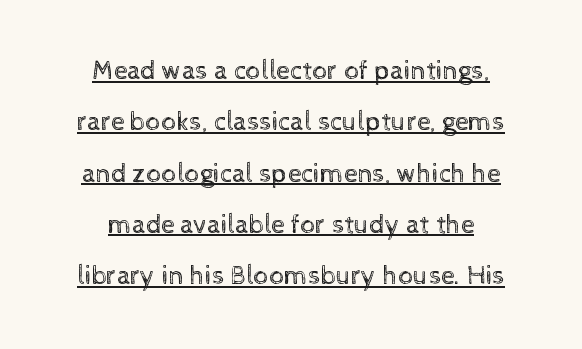
{"italic": "no", "bold": "no", "underline": "yes", "align": "center", "line_spacing": "loose", "line_spacing_ratio": 1.9, "letter_spacing": "normal", "letter_spacing_em": 0.0, "glyph_px": 27}
